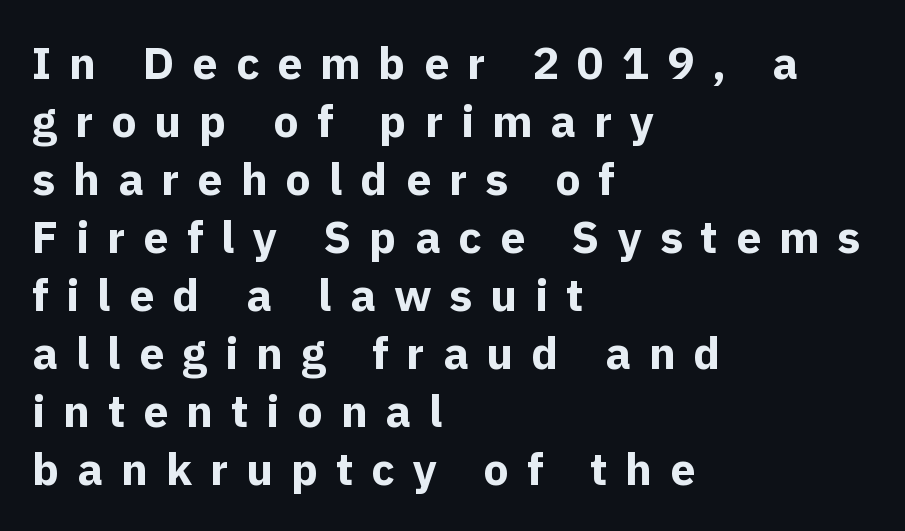
The image shows 45 px bold sans-serif type, upright; set left-aligned, normal line spacing (1.29x), unusually wide letter spacing (+0.4 em), not underlined; a medium x-height.
